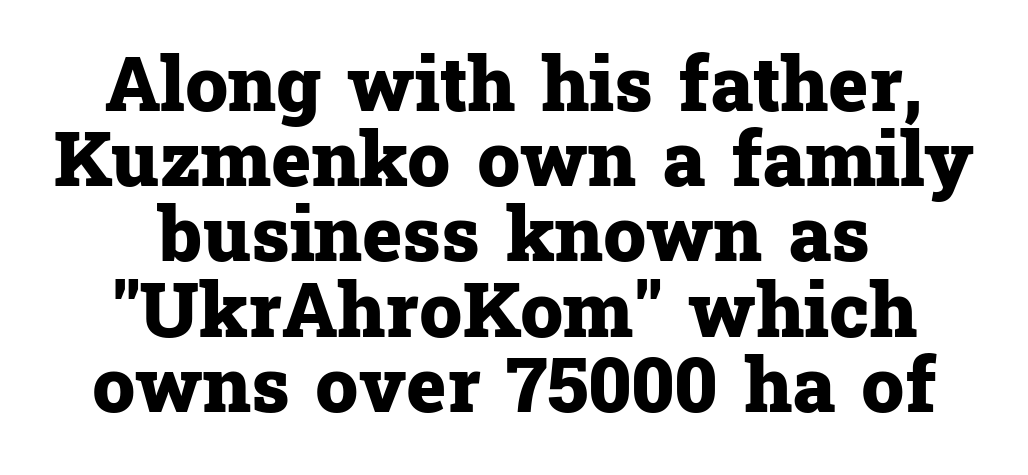
{"serif": "yes", "italic": "no", "bold": "yes", "weight": "heavy", "width": "normal", "stroke_contrast": "low", "x_height": "medium", "monospaced": "no", "underline": "no", "align": "center", "line_spacing": "tight", "line_spacing_ratio": 0.99, "letter_spacing": "normal", "letter_spacing_em": 0.0, "glyph_px": 76}
